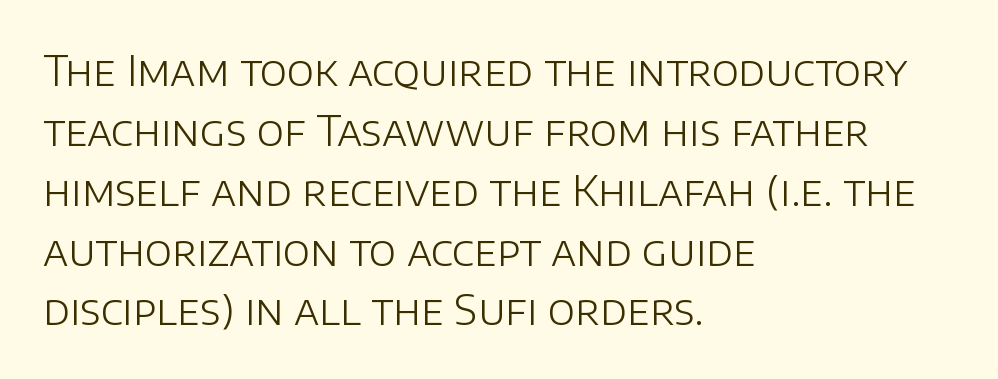
{"serif": "no", "italic": "no", "bold": "no", "weight": "light", "width": "normal", "stroke_contrast": "low", "x_height": "large", "monospaced": "no", "underline": "no", "align": "left", "line_spacing": "normal", "line_spacing_ratio": 1.46, "letter_spacing": "normal", "letter_spacing_em": 0.0, "glyph_px": 41}
